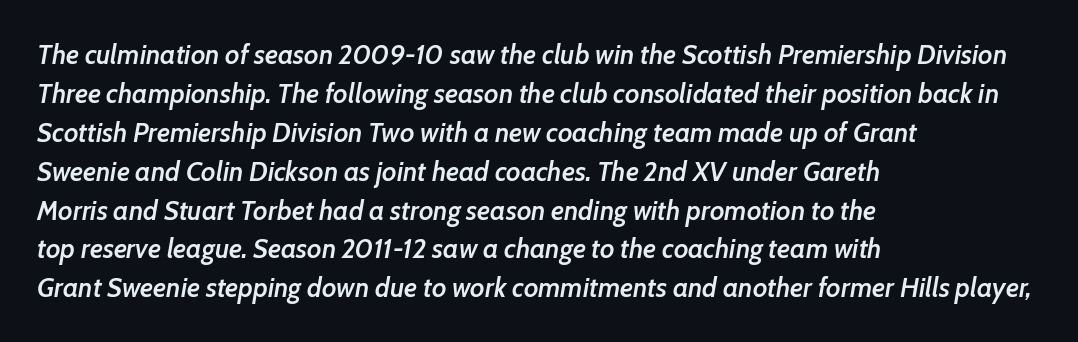
The image shows 27 px text type, italic (leaning right); set left-aligned, normal line spacing (1.44x), normal letter spacing, not underlined.
